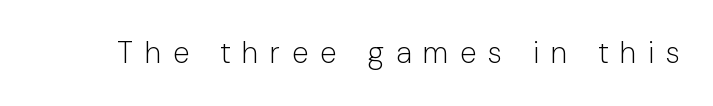
Stem width sits at or under what a default text font uses. The strip under each line holds only bare page. Proportional: the letters do not fall into vertical columns. A sans-serif font was chosen for this passage. You could only call the tracking loose — the letters float apart.
